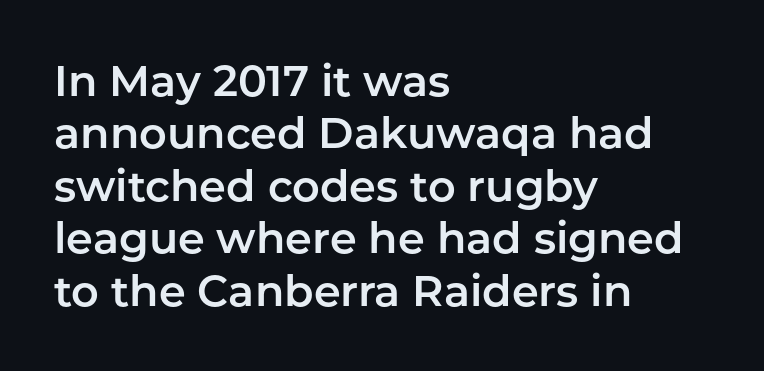
{"serif": "no", "italic": "no", "width": "normal", "stroke_contrast": "low", "x_height": "medium", "monospaced": "no", "underline": "no", "align": "left", "line_spacing_ratio": 1.22, "letter_spacing": "normal", "letter_spacing_em": 0.0, "glyph_px": 43}
